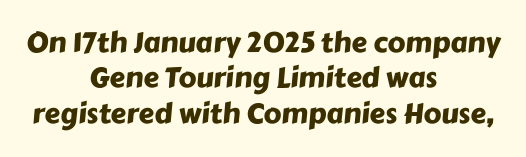
Compared with typical body copy, the letter spacing here is the same. The passage shown is typeset with a sans-serif family. A clean baseline with only descenders dipping below it. The face used here is proportionally spaced, like ordinary book or web type. Leftover space on each line is divided equally before and after the words.
